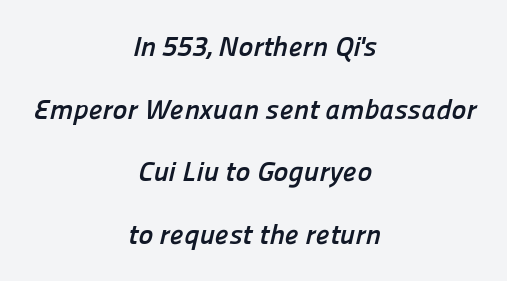
{"serif": "no", "bold": "yes", "weight": "semibold", "width": "normal", "stroke_contrast": "low", "x_height": "medium", "monospaced": "no", "underline": "no", "align": "center", "line_spacing": "loose", "line_spacing_ratio": 2.24, "letter_spacing": "normal", "letter_spacing_em": 0.0, "glyph_px": 28}
